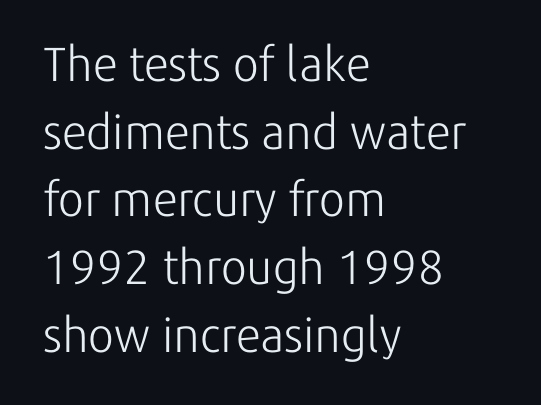
{"serif": "no", "italic": "no", "bold": "no", "weight": "light", "width": "normal", "stroke_contrast": "low", "x_height": "medium", "monospaced": "no", "underline": "no", "align": "left", "line_spacing": "normal", "line_spacing_ratio": 1.41, "letter_spacing": "normal", "letter_spacing_em": 0.0, "glyph_px": 48}
